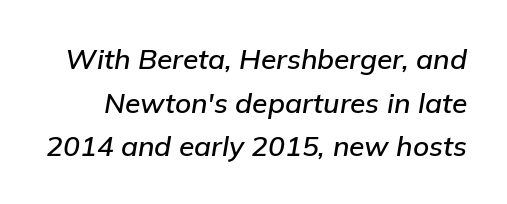
{"italic": "yes", "lean": "right", "slant_degrees": 9, "width": "normal", "stroke_contrast": "low", "x_height": "medium", "monospaced": "no", "underline": "no", "line_spacing": "normal", "line_spacing_ratio": 1.56, "letter_spacing": "normal", "letter_spacing_em": 0.0, "glyph_px": 28}
